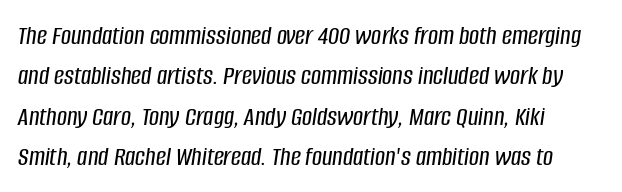
The image shows 28 px condensed type, italic (leaning right); set left-aligned, normal line spacing (1.44x), normal letter spacing, not underlined; low stroke contrast and a large x-height.
